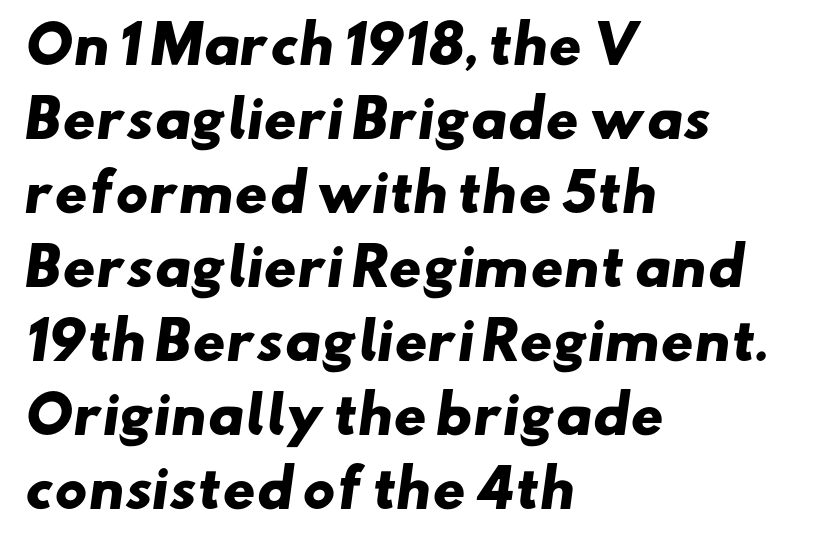
The image shows 51 px heavy, wide sans-serif type; set left-aligned, normal line spacing (1.45x), normal letter spacing, not underlined; low stroke contrast and a small x-height.
